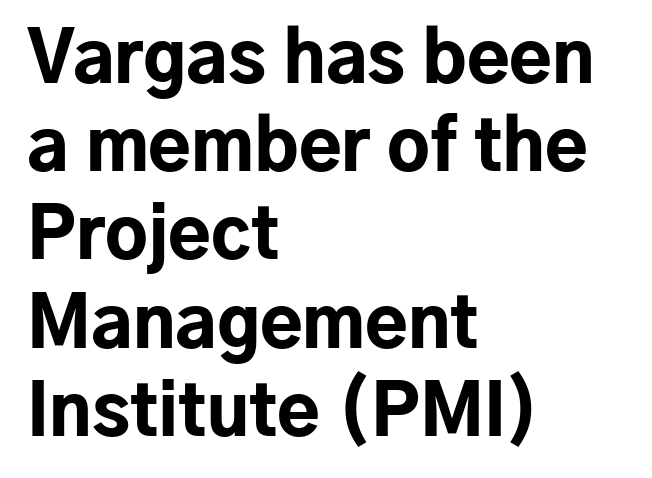
Q: Is the text bold? A: Yes.
Q: Is the text italic (slanted)? A: No, it is upright.
Q: Is the typeface a serif or a sans-serif typeface? A: Sans-serif.
Q: Is the text underlined? A: No.
Q: How is the paragraph aligned? A: Left-aligned.
Q: Is the spacing between letters normal or unusually wide? A: Normal.
Q: Is the spacing between lines tight, normal or loose? A: Normal.
Q: Width (condensed, normal, or wide)? A: Normal.
Q: Stroke contrast? A: Low.
Q: x-height? A: Medium.
Q: Monospaced? A: No.
